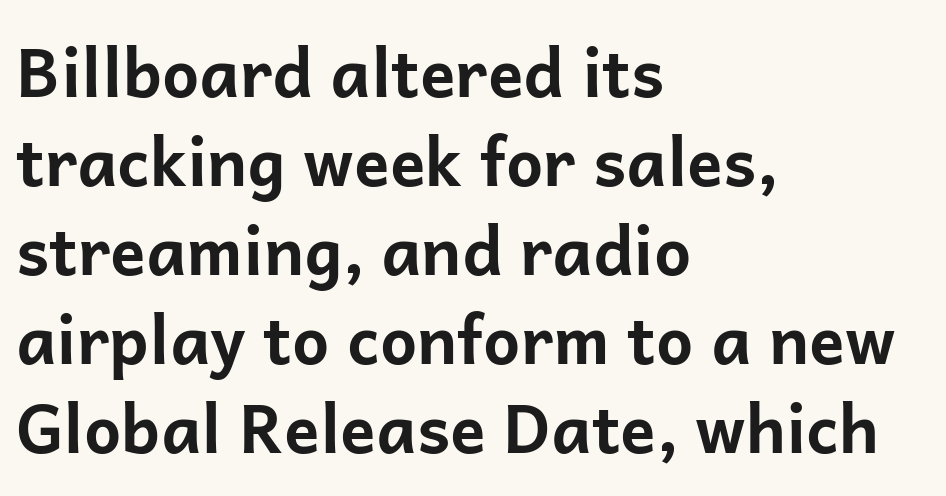
Q: Is the text bold? A: Yes.
Q: Is the text italic (slanted)? A: No, it is upright.
Q: Is the typeface a serif or a sans-serif typeface? A: Sans-serif.
Q: Is the text underlined? A: No.
Q: How is the paragraph aligned? A: Left-aligned.
Q: Is the spacing between letters normal or unusually wide? A: Normal.
Q: Is the spacing between lines tight, normal or loose? A: Normal.
Q: Width (condensed, normal, or wide)? A: Normal.
Q: Stroke contrast? A: Low.
Q: x-height? A: Medium.
Q: Monospaced? A: No.
